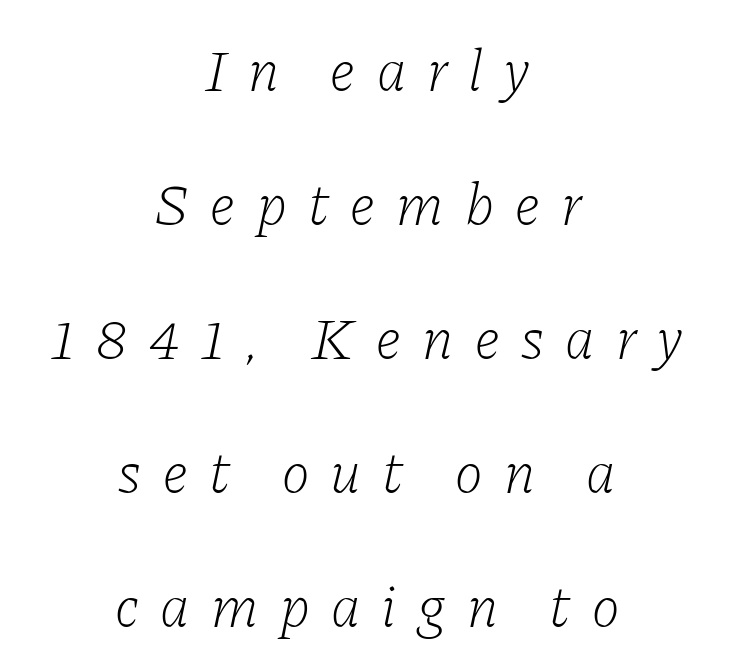
The image shows 59 px light serif type, italic (leaning right); set centered, loose line spacing (2.27x), unusually wide letter spacing (+0.36 em), not underlined; low stroke contrast and a medium x-height.
